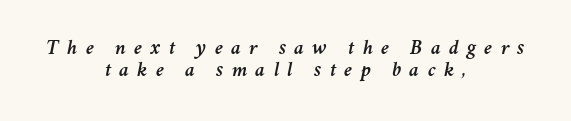
Display-style spreading of the glyphs; the letterfit is very open. The paragraph shown floats in the horizontal middle. Check under the words: just untouched page. Notice how the stems are inclined rather than vertical — that's the hallmark of italics. Cramped leading.
